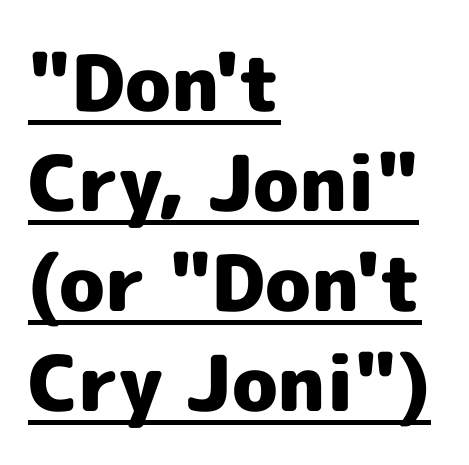
{"serif": "no", "italic": "no", "bold": "yes", "weight": "heavy", "width": "normal", "x_height": "medium", "monospaced": "no", "underline": "yes", "align": "left", "line_spacing": "normal", "line_spacing_ratio": 1.3, "letter_spacing": "normal", "letter_spacing_em": 0.0, "glyph_px": 77}
